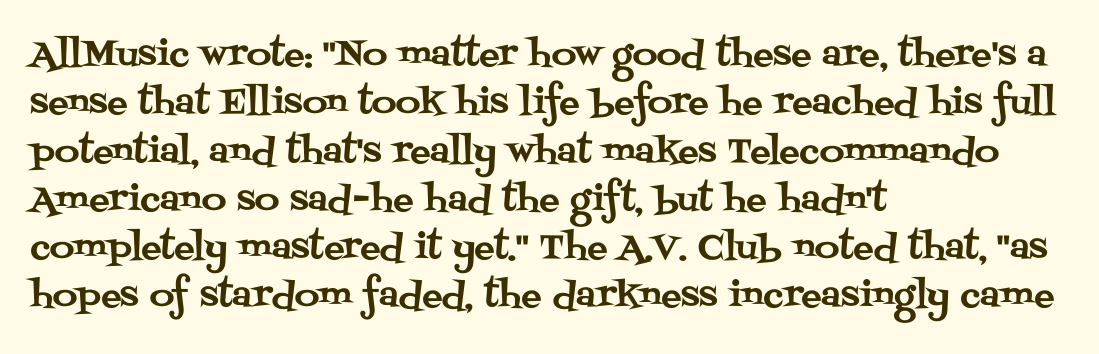
The image shows 34 px serif type, upright; set left-aligned, normal line spacing (1.42x), normal letter spacing, not underlined; medium stroke contrast and a large x-height.
